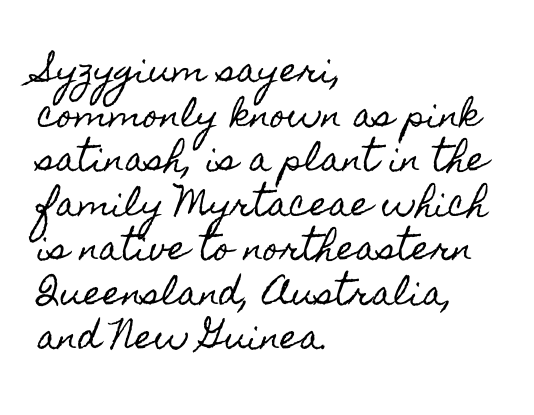
The image shows 33 px condensed type; set left-aligned, normal line spacing (1.35x), normal letter spacing, not underlined; a small x-height.
